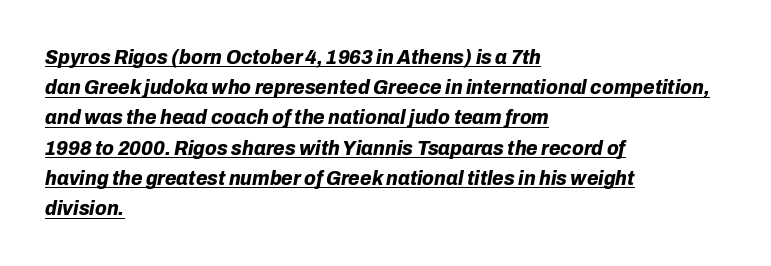
{"italic": "yes", "lean": "right", "slant_degrees": 10, "bold": "yes", "underline": "yes", "align": "left", "line_spacing": "normal", "line_spacing_ratio": 1.44, "letter_spacing": "normal", "letter_spacing_em": 0.0, "glyph_px": 21}
